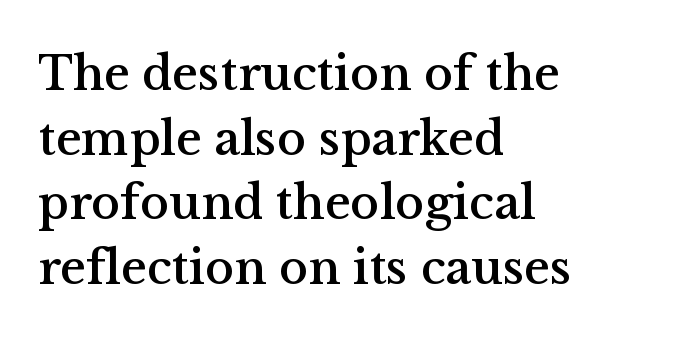
Look at the bottom of the vertical strokes: they flare into serifs here. A typesetter would call this leading conventional body-copy spacing. The lines in this sample share a left origin and differ only in where they stop. The horizontal fit of the characters is conventional and even. Clear beneath every line of the passage.
